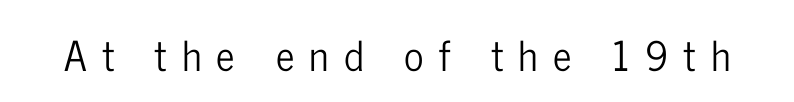
The image shows 41 px condensed sans-serif type, upright; set unusually wide letter spacing (+0.37 em), not underlined; low stroke contrast and a medium x-height.
